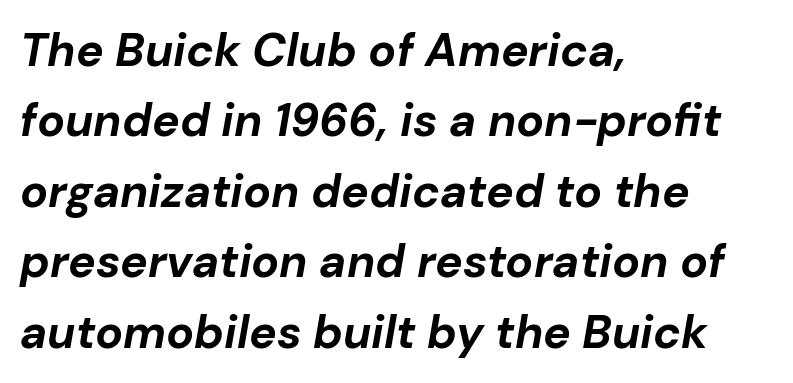
The image shows 46 px bold type, italic (leaning right); set left-aligned, normal line spacing (1.53x), normal letter spacing, not underlined; low stroke contrast and a medium x-height.
